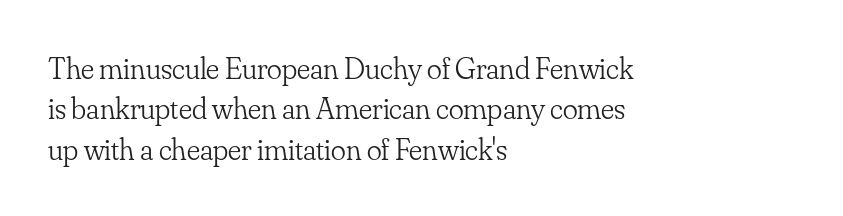
The image shows 31 px light serif type, upright; set left-aligned, normal line spacing (1.3x), normal letter spacing, not underlined; low stroke contrast and a small x-height.
